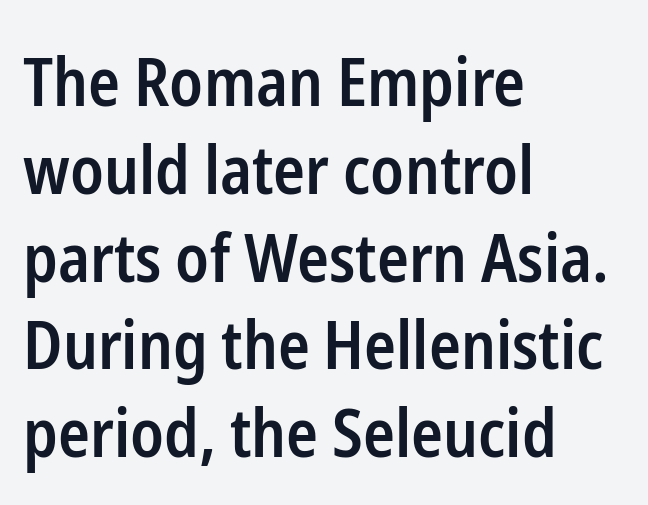
Weight: semibold (demi). Caption: multi-line text, flush left, ragged right. The horizontal fit of the characters is conventional and even. Do the letters lean? They stand straight.
